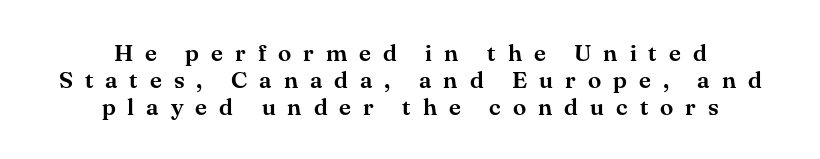
{"italic": "no", "underline": "no", "align": "center", "line_spacing": "tight", "line_spacing_ratio": 1.12, "letter_spacing": "wide", "letter_spacing_em": 0.5, "glyph_px": 24}
